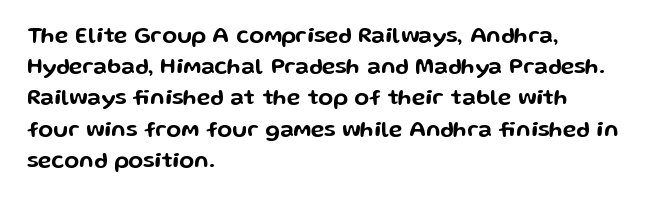
Q: Is the text italic (slanted)? A: No, it is upright.
Q: Is the text underlined? A: No.
Q: How is the paragraph aligned? A: Left-aligned.
Q: Is the spacing between letters normal or unusually wide? A: Normal.
Q: Is the spacing between lines tight, normal or loose? A: Normal.
